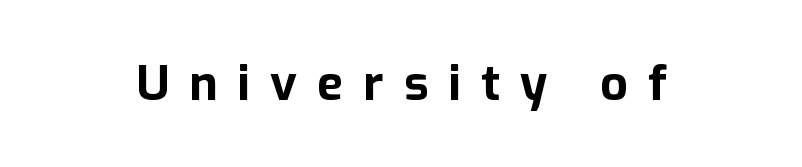
Q: Is the text bold? A: Yes.
Q: Is the text italic (slanted)? A: No, it is upright.
Q: Is the typeface a serif or a sans-serif typeface? A: Sans-serif.
Q: Is the text underlined? A: No.
Q: Is the spacing between letters normal or unusually wide? A: Unusually wide.
Q: Width (condensed, normal, or wide)? A: Normal.
Q: Stroke contrast? A: Low.
Q: x-height? A: Medium.
Q: Monospaced? A: No.
